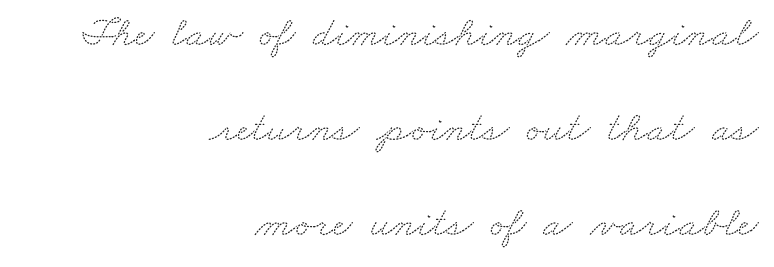
Q: Is the typeface a serif or a sans-serif typeface? A: Serif.
Q: Is the text underlined? A: No.
Q: How is the paragraph aligned? A: Right-aligned.
Q: Is the spacing between letters normal or unusually wide? A: Normal.
Q: Is the spacing between lines tight, normal or loose? A: Loose.
Q: Width (condensed, normal, or wide)? A: Wide.
Q: Stroke contrast? A: Medium.
Q: x-height? A: Small.
Q: Monospaced? A: No.
